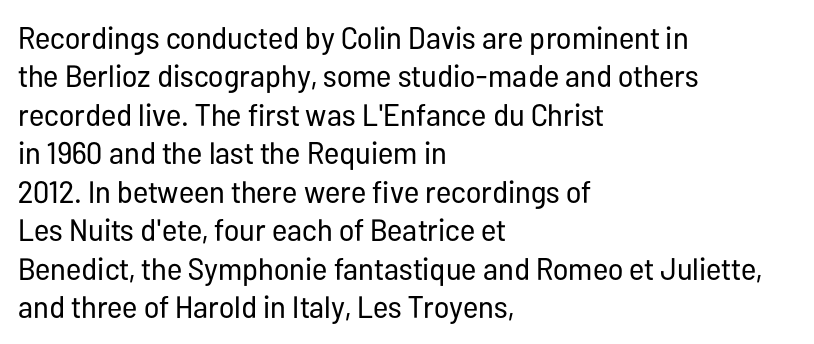
The image shows 31 px regular-weight, condensed sans-serif type, upright; set left-aligned, line spacing 1.24x, normal letter spacing, not underlined; low stroke contrast and a medium x-height.
